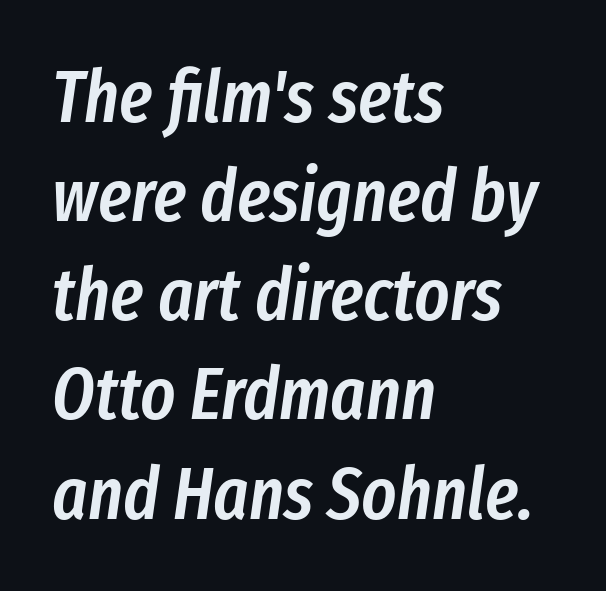
{"italic": "yes", "lean": "right", "slant_degrees": 8, "bold": "semi", "weight": "semibold", "width": "condensed", "stroke_contrast": "low", "x_height": "medium", "monospaced": "no", "underline": "no", "align": "left", "line_spacing": "normal", "line_spacing_ratio": 1.34, "letter_spacing": "normal", "letter_spacing_em": 0.0, "glyph_px": 74}
